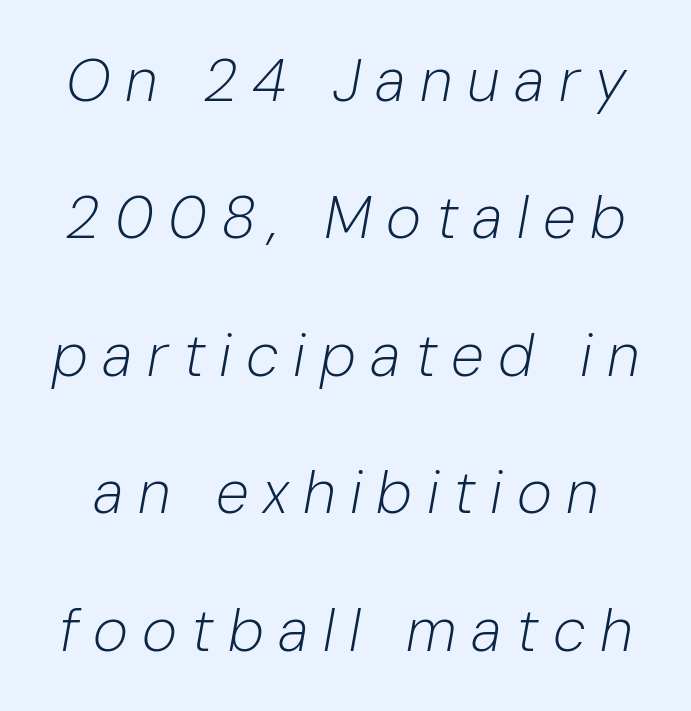
Each word looks stretched out because of the extra space between its letters. Style check: oblique. Do the characters align in a grid? No, the font is proportional. Vertically, the passage feels expansive, rows floating well apart. Each row of text sits above clean, open space. No letter is thick-stroked: the sample isn't bold.
